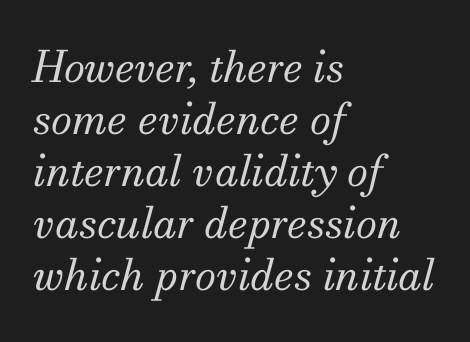
Q: Is the text bold? A: No.
Q: Is the text italic (slanted)? A: Yes, it leans right by about 13 degrees.
Q: Is the typeface a serif or a sans-serif typeface? A: Serif.
Q: Is the text underlined? A: No.
Q: How is the paragraph aligned? A: Left-aligned.
Q: Is the spacing between letters normal or unusually wide? A: Normal.
Q: Width (condensed, normal, or wide)? A: Normal.
Q: Stroke contrast? A: Medium.
Q: x-height? A: Small.
Q: Monospaced? A: No.
